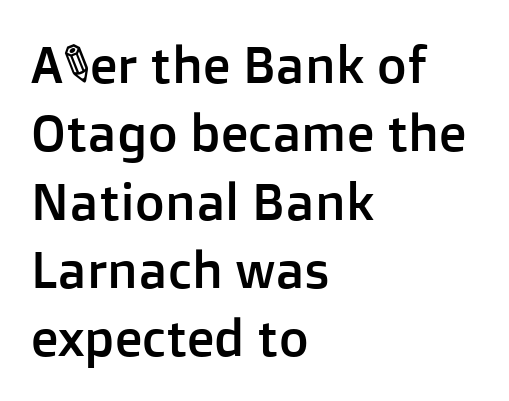
Caption: multi-line text, flush left, ragged right. Is this a fixed-width face? No — the glyphs have proportional, varying widths. Each word holds together tightly as a unit, with standard inter-letter gaps. Each letter's strokes conclude bluntly, with no projecting serifs. This is roman type, the default non-slanted kind.
